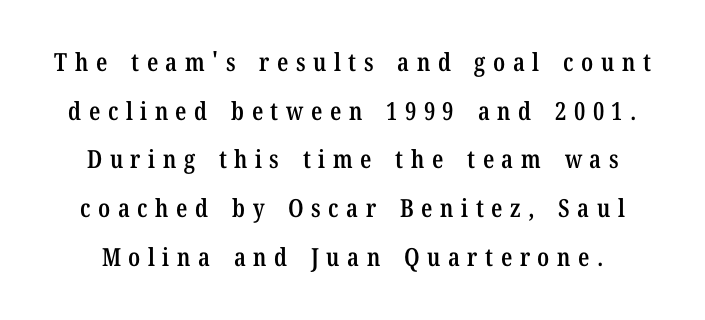
The image shows 25 px text type, upright; set loose line spacing (1.95x), unusually wide letter spacing (+0.3 em), not underlined.
